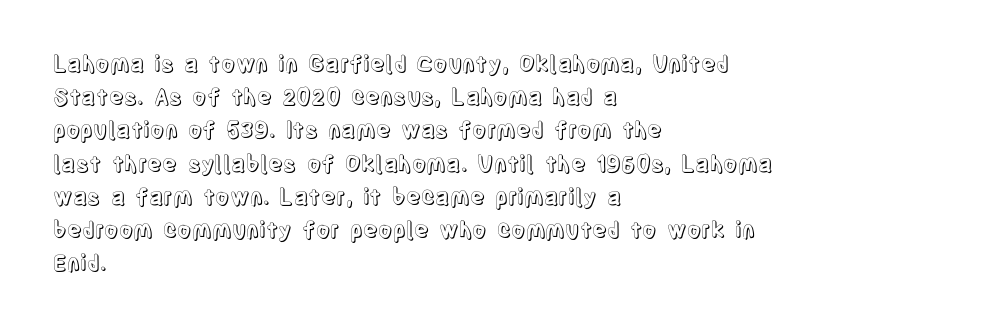
The image shows 22 px text type, upright; set left-aligned, normal line spacing (1.51x), normal letter spacing, not underlined.
